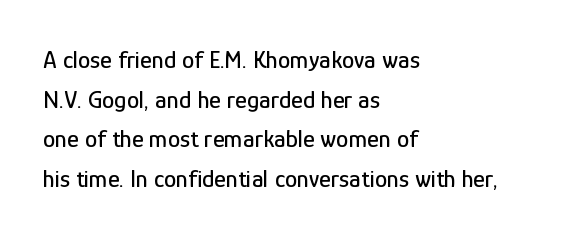
Words appear dense and cohesive because spacing is normal. Italic? Not at all — the glyphs are vertical. Horizontally, the lines are justified to the leading edge only. Leading matches the norm, producing a regular column. Each row of text sits above clean, open space.
